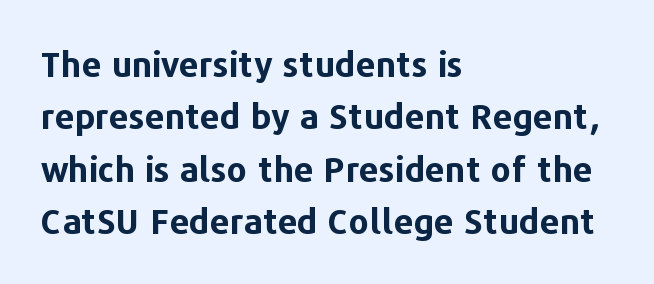
{"serif": "no", "italic": "no", "bold": "yes", "weight": "bold", "width": "normal", "stroke_contrast": "low", "x_height": "medium", "monospaced": "no", "underline": "no", "align": "left", "line_spacing": "normal", "line_spacing_ratio": 1.5, "letter_spacing": "normal", "letter_spacing_em": 0.0, "glyph_px": 35}
